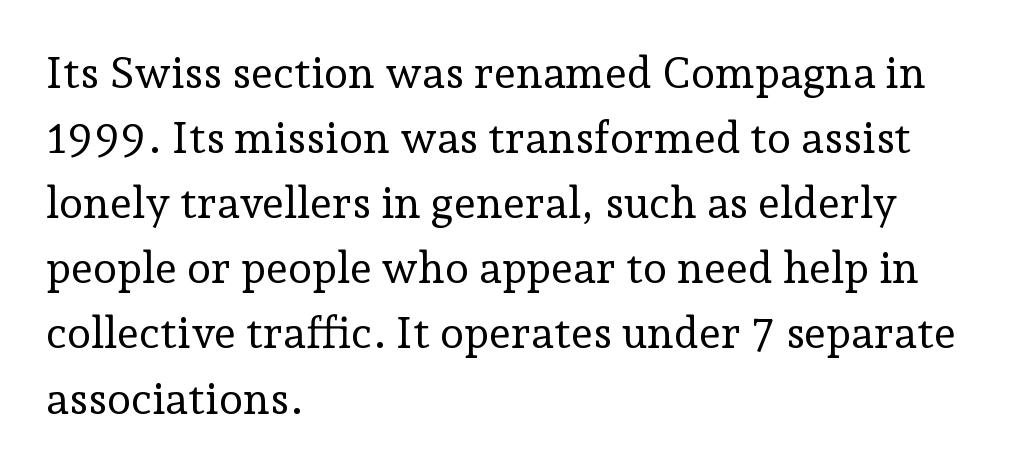
The image shows 44 px regular-weight serif type, upright; set left-aligned, normal line spacing (1.48x), normal letter spacing, not underlined; low stroke contrast and a medium x-height.
